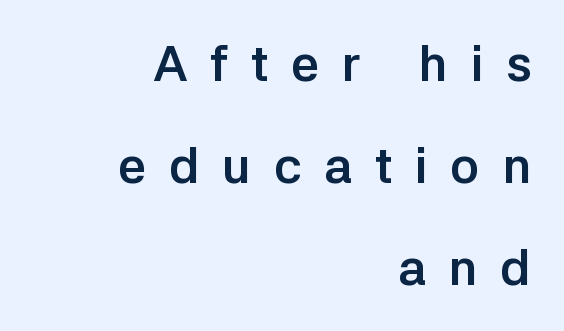
Q: Is the text bold? A: Yes.
Q: Is the text italic (slanted)? A: No, it is upright.
Q: Is the typeface a serif or a sans-serif typeface? A: Sans-serif.
Q: Is the text underlined? A: No.
Q: How is the paragraph aligned? A: Right-aligned.
Q: Is the spacing between letters normal or unusually wide? A: Unusually wide.
Q: Is the spacing between lines tight, normal or loose? A: Loose.
Q: Width (condensed, normal, or wide)? A: Normal.
Q: Stroke contrast? A: Low.
Q: x-height? A: Medium.
Q: Monospaced? A: No.
